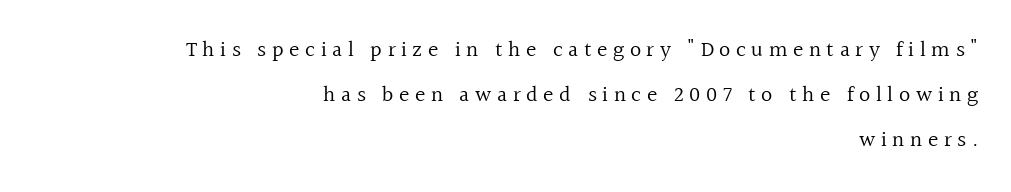
The image shows 22 px text type, upright; set right-aligned, loose line spacing (2.05x), unusually wide letter spacing (+0.25 em), not underlined.
